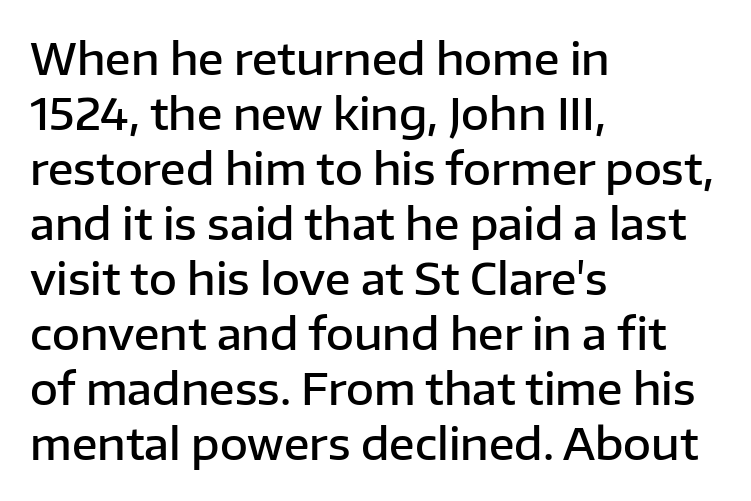
Q: Is the text bold? A: Semi-bold.
Q: Is the text italic (slanted)? A: No, it is upright.
Q: Is the typeface a serif or a sans-serif typeface? A: Sans-serif.
Q: Is the text underlined? A: No.
Q: How is the paragraph aligned? A: Left-aligned.
Q: Is the spacing between letters normal or unusually wide? A: Normal.
Q: Is the spacing between lines tight, normal or loose? A: Normal.
Q: Width (condensed, normal, or wide)? A: Normal.
Q: Stroke contrast? A: Low.
Q: x-height? A: Medium.
Q: Monospaced? A: No.
